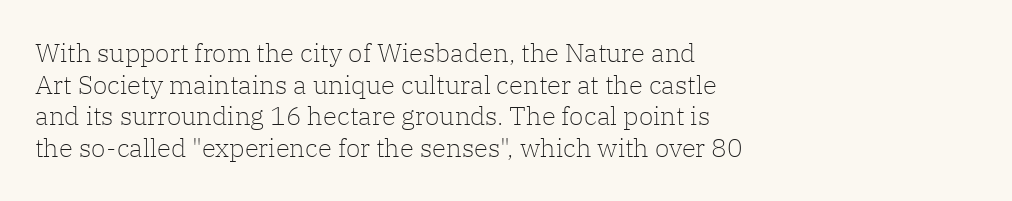
The image shows 26 px text type, upright; set left-aligned, line spacing 1.22x, normal letter spacing, not underlined.
